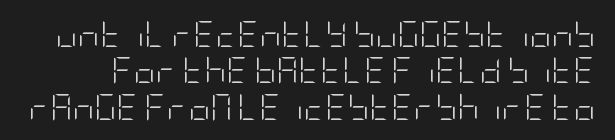
The image shows 27 px text type, upright; set normal line spacing (1.35x), normal letter spacing, not underlined.
